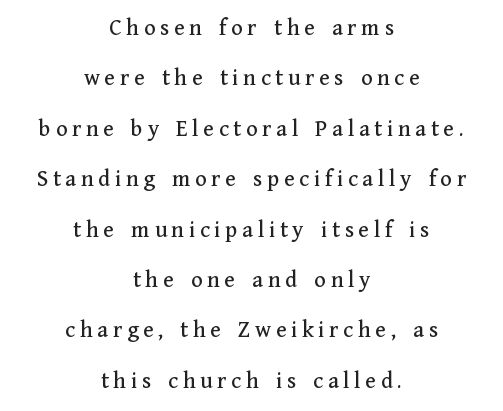
The image shows 24 px text type, upright; set centered, loose line spacing (2.1x), not underlined.
